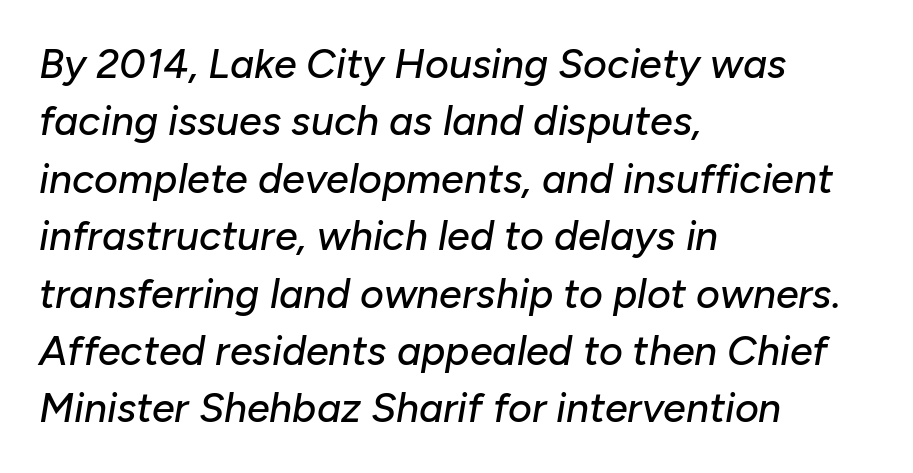
The passage shown is not underscored anywhere. The text carries the slant typical of an italic or oblique font. Typeset ragged right — the left edge is the straight one. Does extra space separate the letters? No, they use regular spacing. Whoever set this chose a conventional vertical rhythm. Character widths vary here, with narrow letters taking less room than wide ones.
